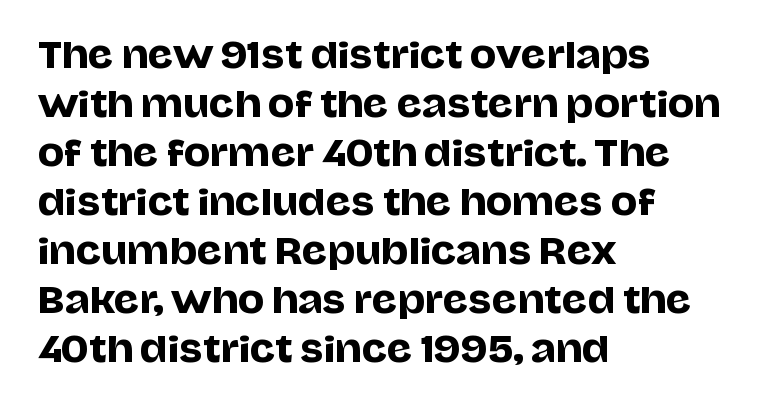
Unmarked baselines from the first word to the last. Posture: upright roman. Is this a sans? Yes — the strokes have no serifs. Compared with a centered layout, this one pins lines to the left instead. Character widths vary here, with narrow letters taking less room than wide ones. How would I describe the line gaps? Plain and ordinary.
